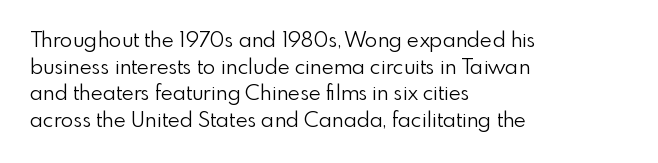
The image shows 21 px text type, upright; set left-aligned, normal line spacing (1.27x), normal letter spacing, not underlined.
